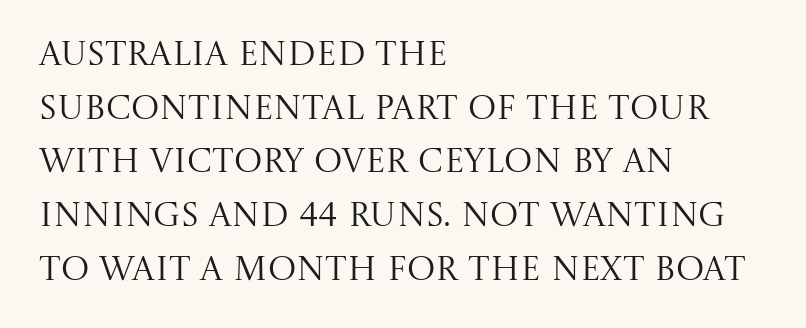
Does extra space separate the letters? No, they use regular spacing. Style check: upright. Leading matches the norm, producing a regular column. A light-to-regular cut is what we see here. Type without underlining.
